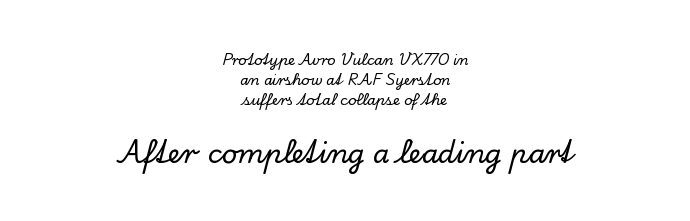
Q: Is the text italic (slanted)? A: Yes.
Q: Is the text underlined? A: No.
Q: How is the paragraph aligned? A: Centered.
Q: Is the spacing between letters normal or unusually wide? A: Normal.
Q: Is the spacing between lines tight, normal or loose? A: Normal.
Q: Which block of text is set in a larger size, the first (top) or the second (bottom)? A: The second (bottom) one.
